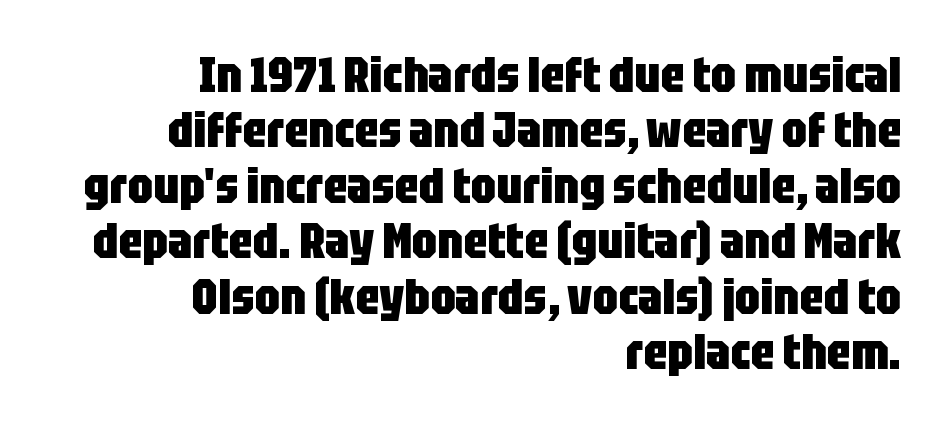
Nobody drew a line under any word here. Tall strokes in this sample are plumb rather than angled. Bold? Absolutely — the strokes are thick and heavy. Students, observe: this is what under-led, compact text looks like. These lines are rendered in a variable-pitch font.
